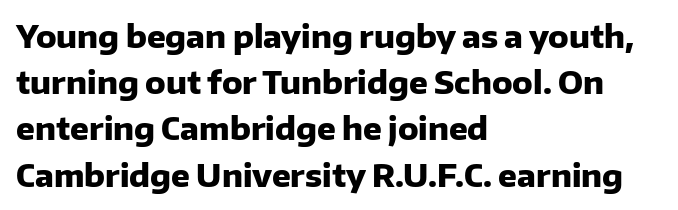
{"serif": "no", "italic": "no", "bold": "yes", "weight": "heavy", "width": "normal", "stroke_contrast": "low", "x_height": "medium", "monospaced": "no", "underline": "no", "align": "left", "line_spacing": "normal", "line_spacing_ratio": 1.49, "letter_spacing": "normal", "letter_spacing_em": 0.0, "glyph_px": 31}
